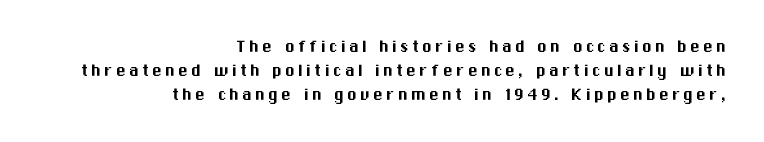
Q: Is the text italic (slanted)? A: No, it is upright.
Q: Is the text underlined? A: No.
Q: How is the paragraph aligned? A: Right-aligned.
